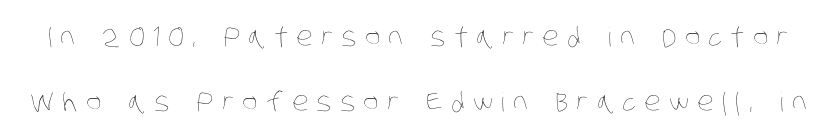
{"bold": "no", "underline": "no", "line_spacing": "loose", "line_spacing_ratio": 2.49, "letter_spacing": "wide", "letter_spacing_em": 0.32, "glyph_px": 26}
